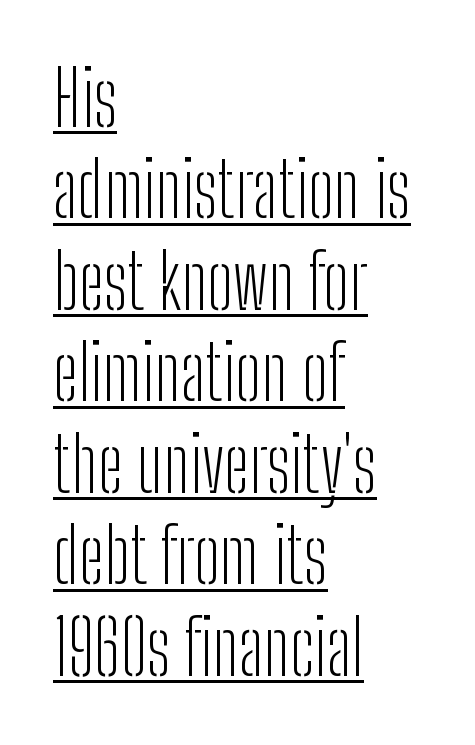
Tracking value appears to be zero — textbook default spacing. Is the block centered? No — it sits flush against the left margin. Summary of weight: not heavy and not bold. Typographically, this falls in the sans-serif category.
